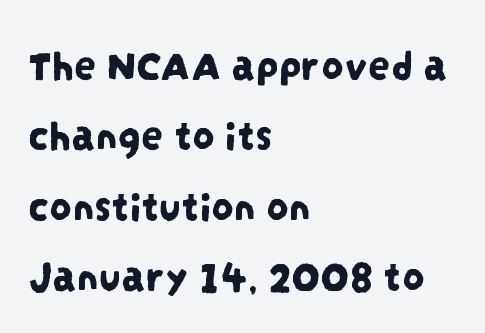
The image shows 44 px condensed sans-serif type; set left-aligned, normal line spacing (1.6x), normal letter spacing, not underlined; low stroke contrast and a large x-height.
